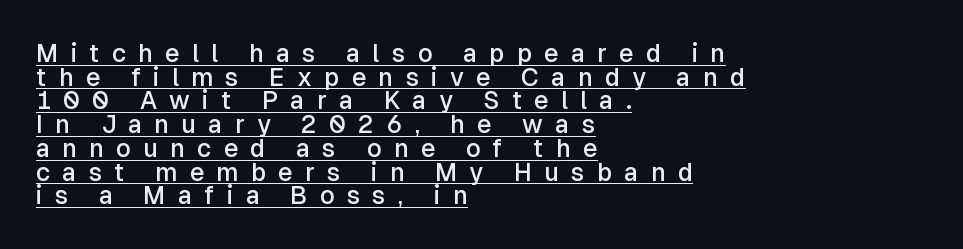
Q: Is the text bold? A: Semi-bold.
Q: Is the text italic (slanted)? A: No, it is upright.
Q: Is the text underlined? A: Yes.
Q: How is the paragraph aligned? A: Left-aligned.
Q: Is the spacing between letters normal or unusually wide? A: Unusually wide.
Q: Is the spacing between lines tight, normal or loose? A: Tight.
